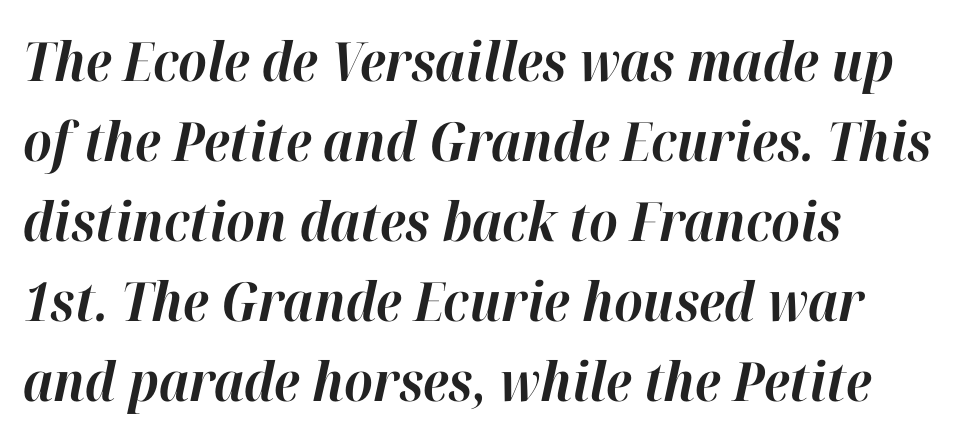
Notice how the passage keeps a crisp vertical edge on the left only. Characters are canted at an angle relative to the baseline's perpendicular. Only glyphs here, with clear space below each row. Notice how descenders clear the ascenders below comfortably — that's standard leading.
